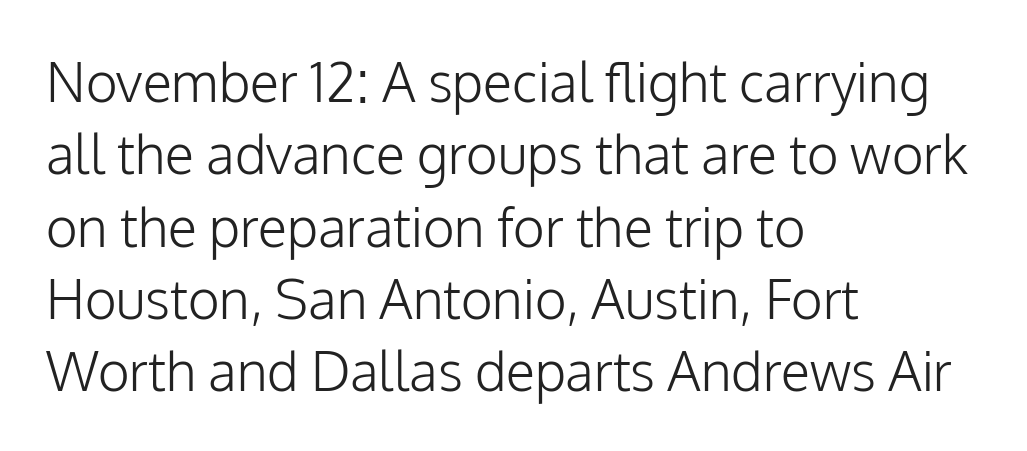
These lines are rendered in a variable-pitch font. Does extra space separate the letters? No, they use regular spacing. The lines sit at an ordinary, default distance from one another. The baseline area is clear. Ink coverage per letter is moderate at most.
